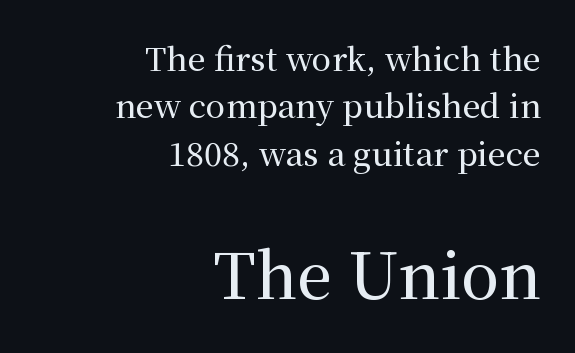
Notice how the passage keeps a crisp vertical edge on the right only. The tracking reads as untouched default to a designer's eye. Scale increases going downward across the two blocks. Beneath every word, the page is bare.
